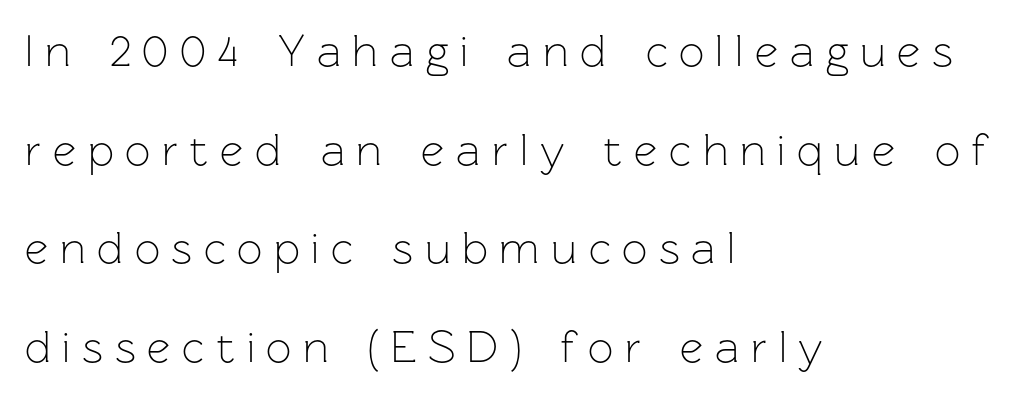
Q: Is the text bold? A: No.
Q: Is the text italic (slanted)? A: No, it is upright.
Q: Is the typeface a serif or a sans-serif typeface? A: Sans-serif.
Q: Is the text underlined? A: No.
Q: How is the paragraph aligned? A: Left-aligned.
Q: Is the spacing between letters normal or unusually wide? A: Unusually wide.
Q: Is the spacing between lines tight, normal or loose? A: Loose.
Q: Width (condensed, normal, or wide)? A: Normal.
Q: Stroke contrast? A: Low.
Q: x-height? A: Medium.
Q: Monospaced? A: No.
